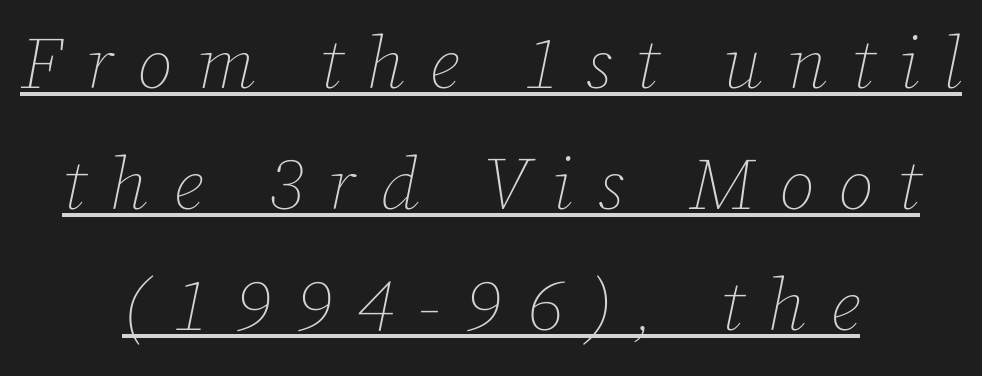
{"italic": "yes", "lean": "right", "slant_degrees": 12, "bold": "no", "weight": "thin", "width": "normal", "stroke_contrast": "low", "x_height": "medium", "monospaced": "no", "underline": "yes", "align": "center", "line_spacing": "normal", "line_spacing_ratio": 1.66, "letter_spacing": "wide", "letter_spacing_em": 0.33, "glyph_px": 73}
